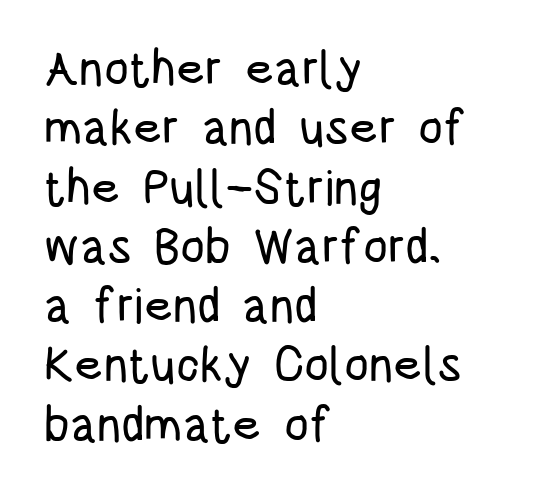
{"serif": "no", "italic": "no", "width": "condensed", "stroke_contrast": "low", "x_height": "large", "monospaced": "no", "underline": "no", "align": "left", "line_spacing_ratio": 1.21, "letter_spacing": "normal", "letter_spacing_em": 0.0, "glyph_px": 49}
